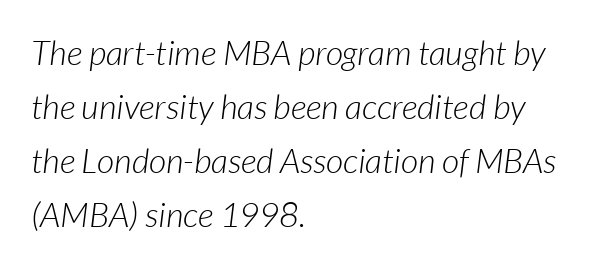
The image shows 34 px light type, italic (leaning right); set left-aligned, normal line spacing (1.59x), normal letter spacing, not underlined; low stroke contrast and a medium x-height.
